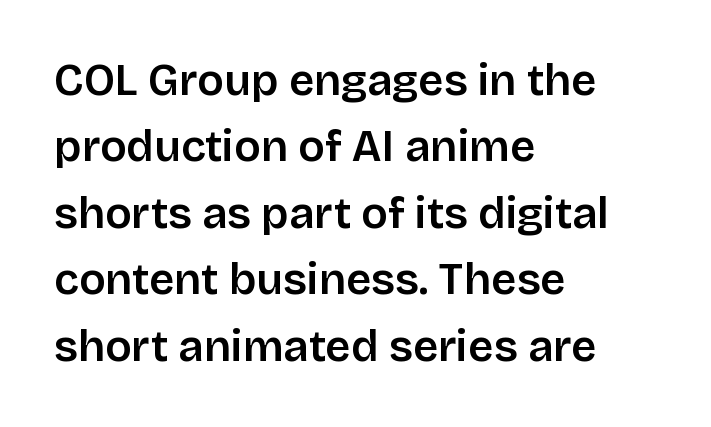
Serif or sans? Sans — the stroke terminals are bare. Spacing verdict: proportional, widths tailored to each character. Is the letter spacing exaggerated? No — it looks like the ordinary default. The area under the type is left untouched. The paragraph shown leans on its left margin.
